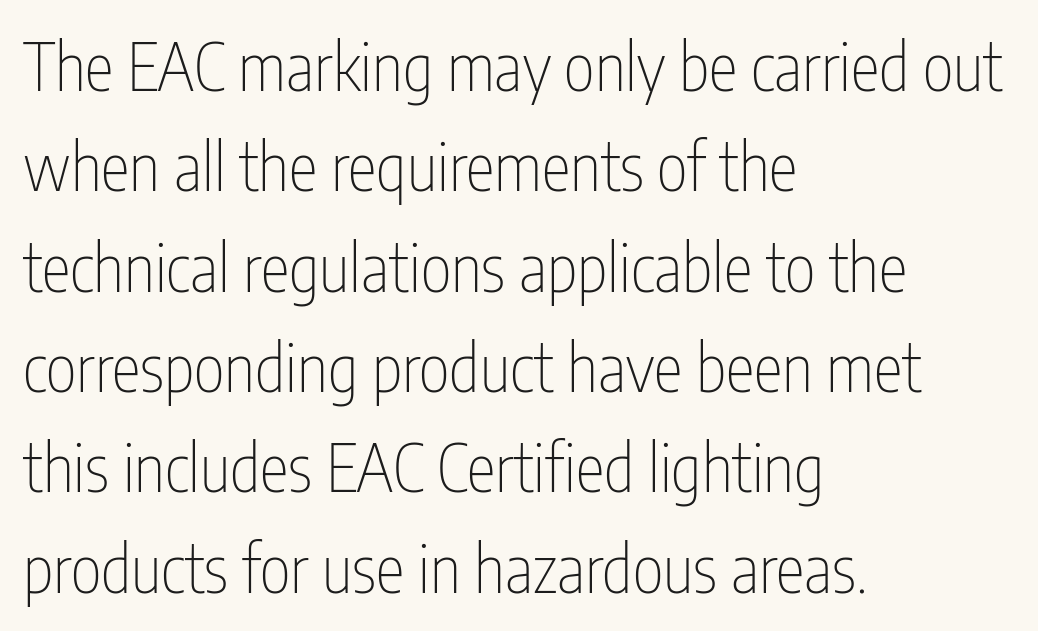
You could call the tracking neutral — neither tight nor loose. Ordinary non-slanted type is in use. Decoration check: the copy has no underline. Regarding leading, the lines here are spaced in the standard way. Proportional: the letters do not fall into vertical columns.
